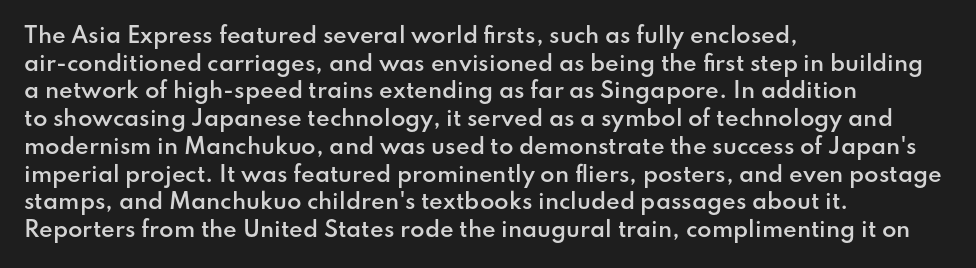
Q: Is the text bold? A: Semi-bold.
Q: Is the text italic (slanted)? A: No, it is upright.
Q: Is the text underlined? A: No.
Q: How is the paragraph aligned? A: Left-aligned.
Q: Is the spacing between letters normal or unusually wide? A: Normal.
Q: Is the spacing between lines tight, normal or loose? A: Normal.
